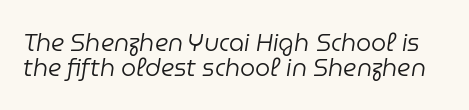
The image shows 24 px text type, italic (leaning right); set tight line spacing (1.04x), normal letter spacing, not underlined.
